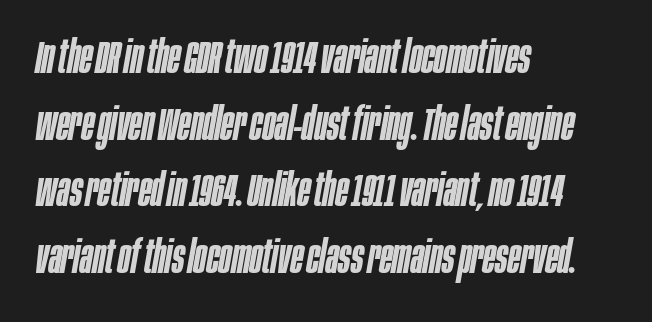
Q: Is the text bold? A: Semi-bold.
Q: Is the text italic (slanted)? A: Yes, it leans right by about 10 degrees.
Q: Is the text underlined? A: No.
Q: How is the paragraph aligned? A: Left-aligned.
Q: Is the spacing between letters normal or unusually wide? A: Normal.
Q: Is the spacing between lines tight, normal or loose? A: Normal.
Q: Width (condensed, normal, or wide)? A: Condensed.
Q: Stroke contrast? A: Low.
Q: x-height? A: Large.
Q: Monospaced? A: No.
